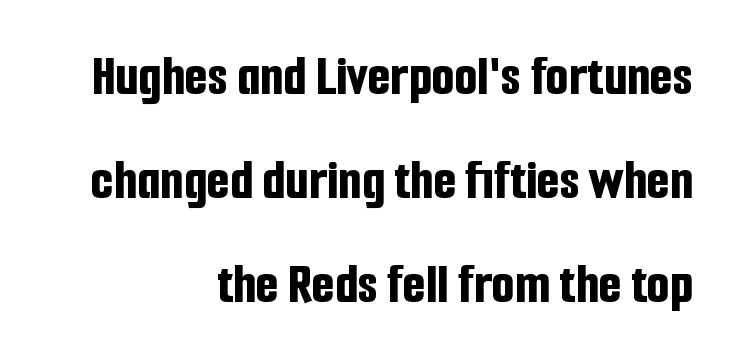
Glance below the letters and you will spot only blank space. The lettering holds an erect, upright posture throughout. The gaps between neighbouring characters are ordinary and unremarkable. The passage shown is typeset with a sans-serif family. How heavy is the stroke? Heavy — this is a bold.
